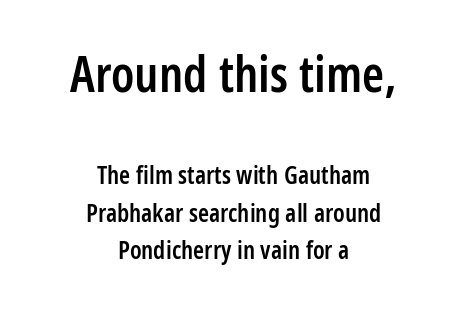
{"serif": "no", "italic": "no", "bold": "semi", "weight": "semibold", "width": "condensed", "stroke_contrast": "low", "x_height": "medium", "monospaced": "no", "underline": "no", "align": "center", "line_spacing": "normal", "line_spacing_ratio": 1.49, "letter_spacing": "normal", "letter_spacing_em": 0.0, "larger_block": "first", "size_ratio": 2.0, "glyph_px": 50}
